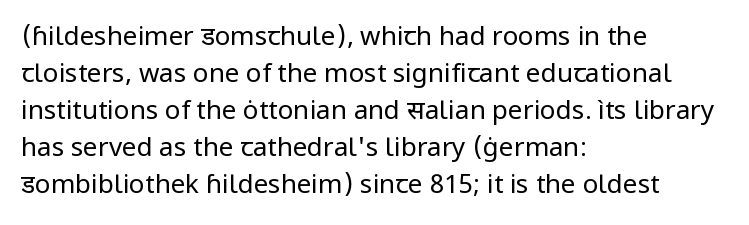
{"italic": "no", "bold": "no", "underline": "no", "align": "left", "line_spacing": "normal", "line_spacing_ratio": 1.42, "letter_spacing": "normal", "letter_spacing_em": 0.0, "glyph_px": 26}
